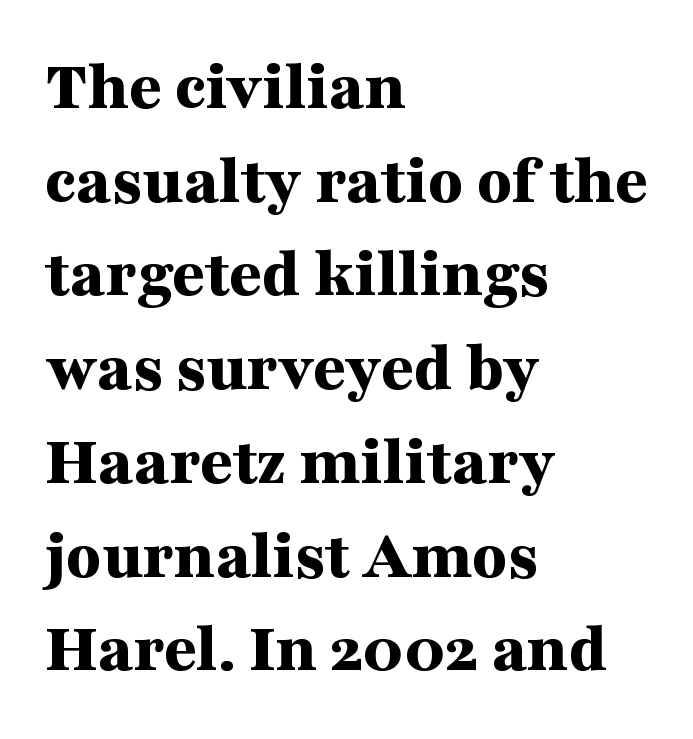
The image shows 71 px bold, wide serif type, upright; set left-aligned, normal line spacing (1.32x), normal letter spacing, not underlined; medium stroke contrast and a medium x-height.
